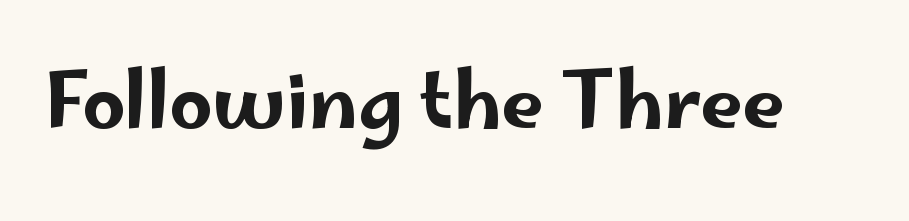
Posture: straight, roman, zero tilt. Stroke terminals: plain, sans-serif. Nobody touched the tracking dial on this one. Proportional: the letters do not fall into vertical columns. Check under the words: just untouched page.
